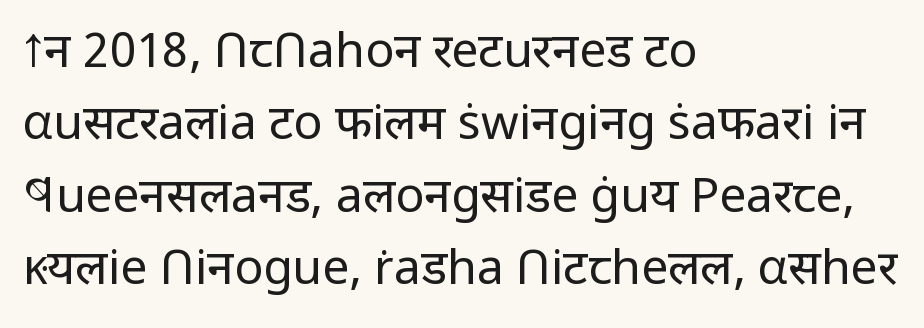
Stroke mass is kept to a normal reading level or below. This is the regular roman posture of the typeface. Leading: standard. Caption: standard tracking, unaltered. A classic flush-left, rag-right setting is used for this passage.
